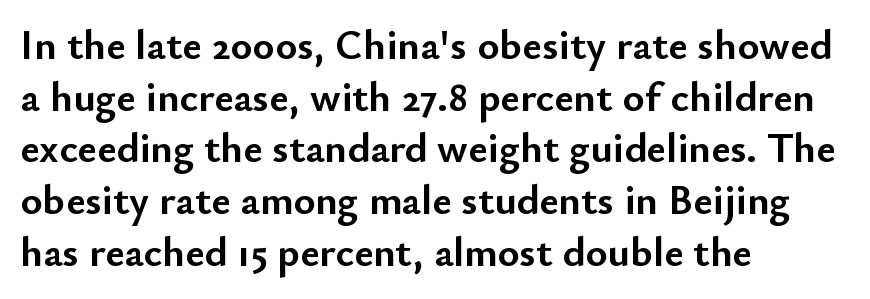
Style check: upright. Alignment: flush left. Bold? Absolutely — the strokes are thick and heavy. Tracking here is standard; glyphs follow each other at the usual distance. Each letter keeps its own natural width here, so spacing adapts to shape. To sum up the face: it is a sans, with no serifs.
